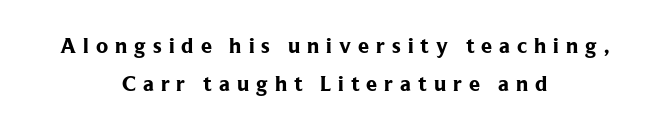
{"italic": "no", "bold": "yes", "underline": "no", "align": "center", "line_spacing_ratio": 1.74, "letter_spacing": "wide", "letter_spacing_em": 0.32, "glyph_px": 22}
